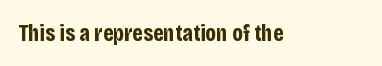
Q: Is the text bold? A: Yes.
Q: Is the text italic (slanted)? A: No, it is upright.
Q: Is the text underlined? A: No.
Q: Is the spacing between letters normal or unusually wide? A: Normal.
